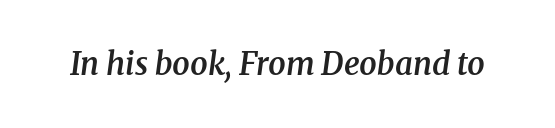
Q: Is the text bold? A: Semi-bold.
Q: Is the text italic (slanted)? A: Yes, it leans right by about 8 degrees.
Q: Is the typeface a serif or a sans-serif typeface? A: Serif.
Q: Is the text underlined? A: No.
Q: Is the spacing between letters normal or unusually wide? A: Normal.
Q: Width (condensed, normal, or wide)? A: Normal.
Q: Stroke contrast? A: Medium.
Q: x-height? A: Medium.
Q: Monospaced? A: No.
